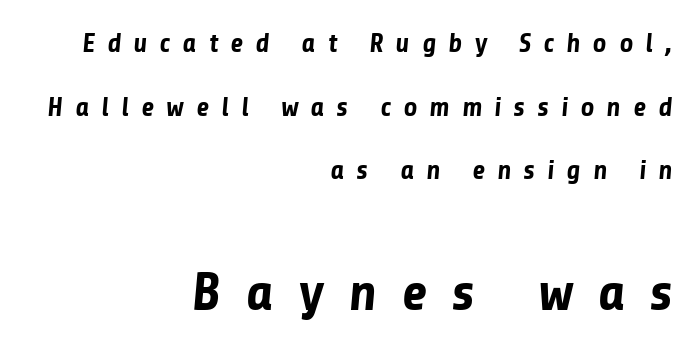
Check the space under the baseline: it is left empty. A typesetter would call this leading open, well beyond the default. Looks like regular typesetting: each glyph gets only the width it needs. This layout puts the modest block above and the oversized block below.
